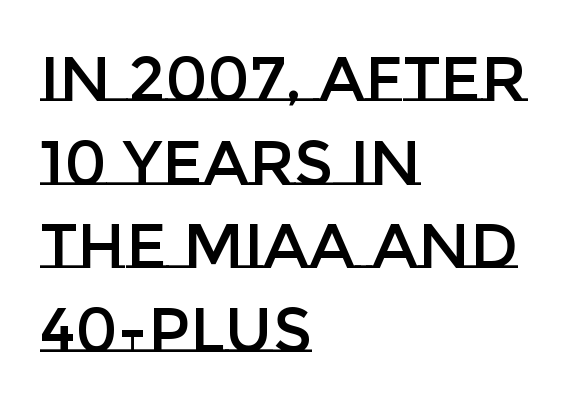
The image shows 62 px text type, upright; set left-aligned, normal line spacing (1.35x), normal letter spacing, not underlined; low stroke contrast and a large x-height.
